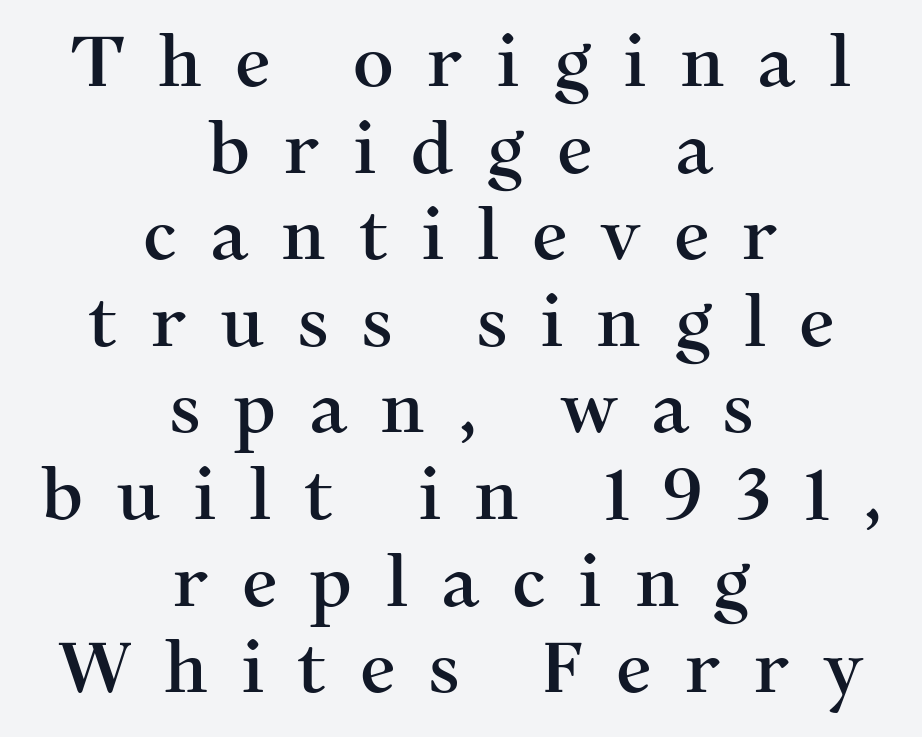
A student would call this center alignment; a typographer would say set centered. The letters advance in unequal steps, a hallmark of proportional type. The horizontal fit of the characters is loose and conspicuously gappy. The foot of each line stays bare and open.
